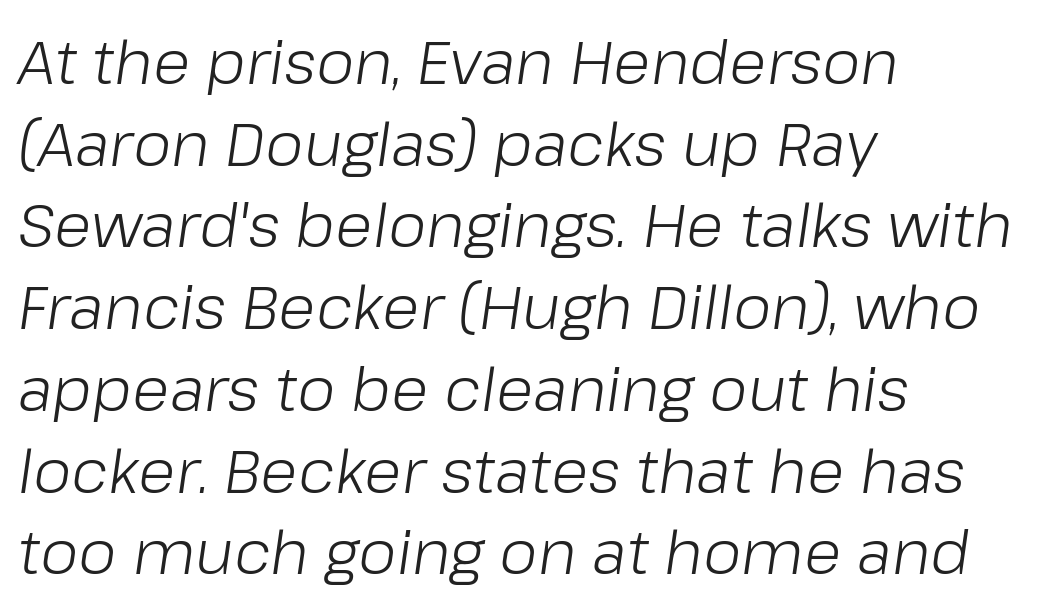
{"italic": "yes", "lean": "right", "slant_degrees": 8, "bold": "no", "weight": "light", "width": "normal", "stroke_contrast": "low", "x_height": "medium", "monospaced": "no", "underline": "no", "align": "left", "line_spacing": "normal", "line_spacing_ratio": 1.34, "letter_spacing": "normal", "letter_spacing_em": 0.0, "glyph_px": 61}
